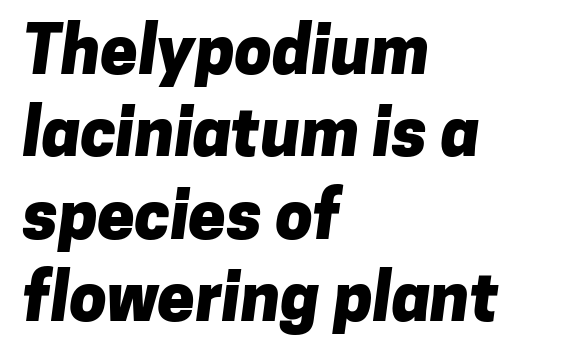
Underlining? Definitely not there. Is the block centered? No — it sits flush against the left margin. Proportional: the letters do not fall into vertical columns. Words appear dense and cohesive because spacing is normal. Typesetter's note: full bold, strokes at maximum text heaviness. Regarding serifs, this sample does without them.
